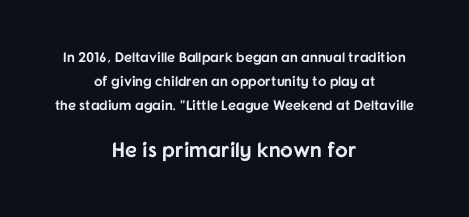
Q: Is the text bold? A: Yes.
Q: Is the text italic (slanted)? A: No, it is upright.
Q: Is the text underlined? A: No.
Q: How is the paragraph aligned? A: Centered.
Q: Is the spacing between letters normal or unusually wide? A: Normal.
Q: Is the spacing between lines tight, normal or loose? A: Normal.
Q: Which block of text is set in a larger size, the first (top) or the second (bottom)? A: The second (bottom) one.
